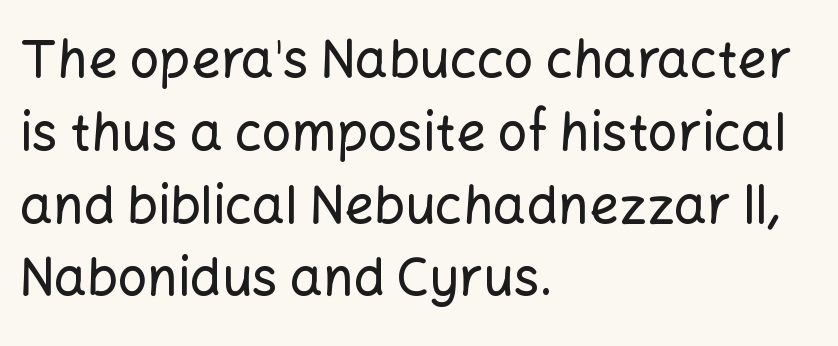
Q: Is the text italic (slanted)? A: No, it is upright.
Q: Is the typeface a serif or a sans-serif typeface? A: Sans-serif.
Q: Is the text underlined? A: No.
Q: How is the paragraph aligned? A: Left-aligned.
Q: Is the spacing between letters normal or unusually wide? A: Normal.
Q: Is the spacing between lines tight, normal or loose? A: Normal.
Q: Width (condensed, normal, or wide)? A: Normal.
Q: Stroke contrast? A: Low.
Q: x-height? A: Medium.
Q: Monospaced? A: No.
